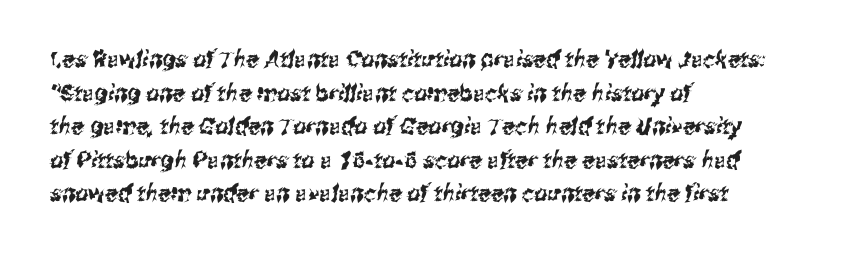
Q: Is the text underlined? A: No.
Q: How is the paragraph aligned? A: Left-aligned.
Q: Is the spacing between letters normal or unusually wide? A: Normal.
Q: Is the spacing between lines tight, normal or loose? A: Normal.
